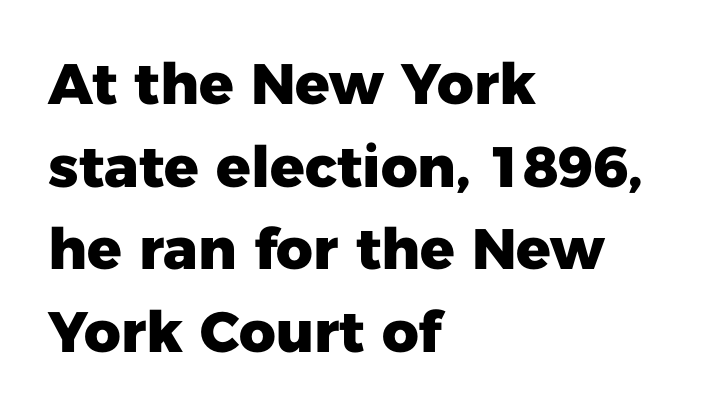
{"serif": "no", "italic": "no", "bold": "yes", "weight": "heavy", "width": "normal", "stroke_contrast": "low", "x_height": "medium", "monospaced": "no", "underline": "no", "align": "left", "line_spacing": "normal", "line_spacing_ratio": 1.45, "letter_spacing": "normal", "letter_spacing_em": 0.0, "glyph_px": 57}
